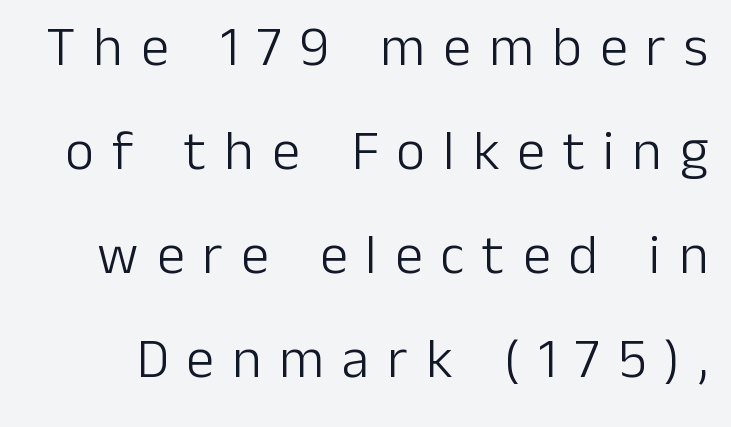
Q: Is the text bold? A: No.
Q: Is the text italic (slanted)? A: No, it is upright.
Q: Is the typeface a serif or a sans-serif typeface? A: Sans-serif.
Q: Is the text underlined? A: No.
Q: Is the spacing between letters normal or unusually wide? A: Unusually wide.
Q: Width (condensed, normal, or wide)? A: Normal.
Q: Stroke contrast? A: Low.
Q: x-height? A: Medium.
Q: Monospaced? A: No.
